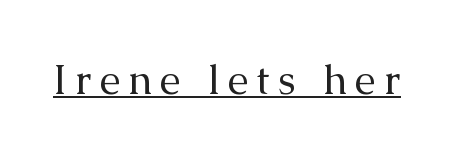
{"serif": "yes", "italic": "no", "bold": "no", "weight": "regular", "width": "normal", "stroke_contrast": "medium", "x_height": "medium", "monospaced": "no", "underline": "yes", "letter_spacing": "wide", "letter_spacing_em": 0.2, "glyph_px": 41}
